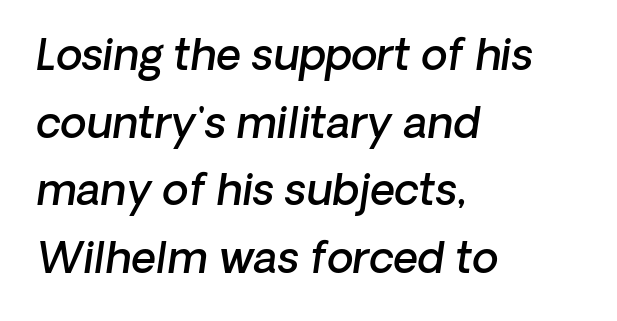
Q: Is the text bold? A: Semi-bold.
Q: Is the typeface a serif or a sans-serif typeface? A: Sans-serif.
Q: Is the text underlined? A: No.
Q: How is the paragraph aligned? A: Left-aligned.
Q: Is the spacing between letters normal or unusually wide? A: Normal.
Q: Is the spacing between lines tight, normal or loose? A: Normal.
Q: Width (condensed, normal, or wide)? A: Normal.
Q: Stroke contrast? A: Low.
Q: x-height? A: Medium.
Q: Monospaced? A: No.
